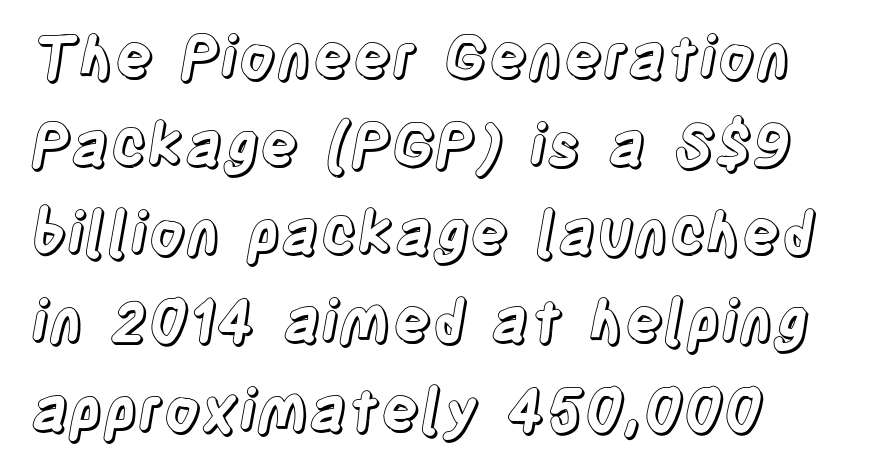
The image shows 58 px condensed type; set left-aligned, normal line spacing (1.52x), normal letter spacing, not underlined; a large x-height.
